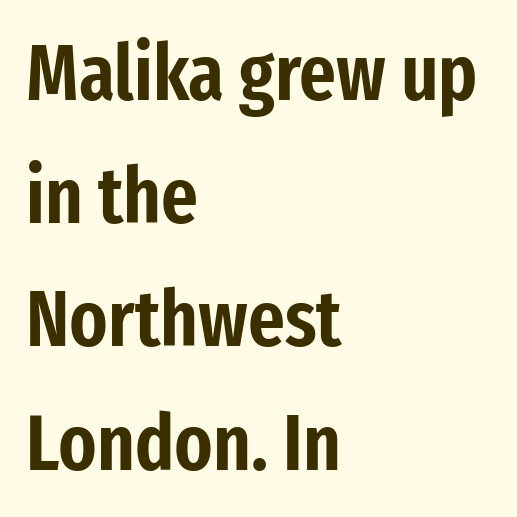
{"serif": "no", "italic": "no", "width": "condensed", "stroke_contrast": "low", "x_height": "medium", "monospaced": "no", "underline": "no", "align": "left", "line_spacing": "normal", "line_spacing_ratio": 1.56, "letter_spacing": "normal", "letter_spacing_em": 0.0, "glyph_px": 79}
